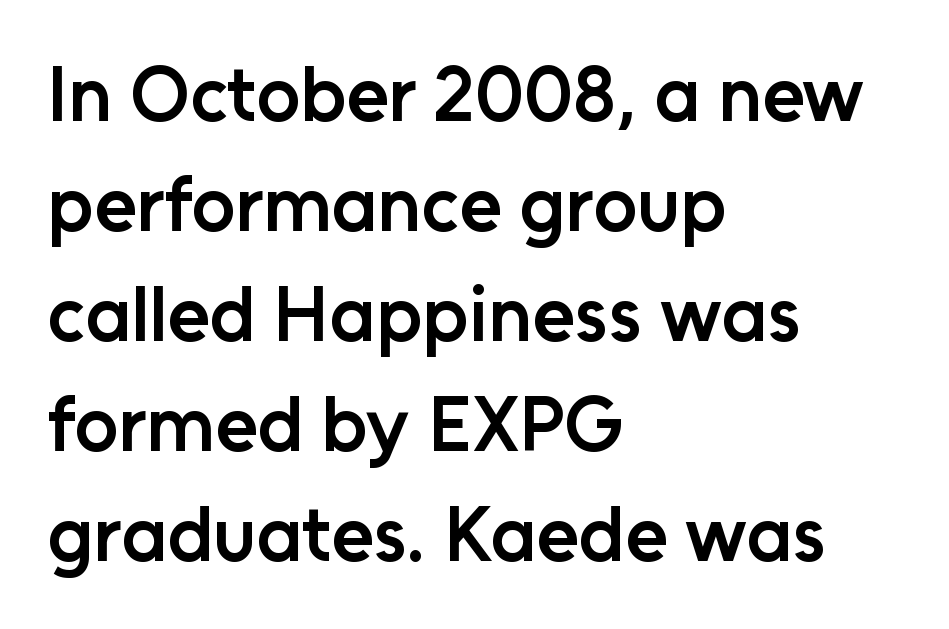
Q: Is the text bold? A: Semi-bold.
Q: Is the text italic (slanted)? A: No, it is upright.
Q: Is the typeface a serif or a sans-serif typeface? A: Sans-serif.
Q: Is the text underlined? A: No.
Q: How is the paragraph aligned? A: Left-aligned.
Q: Is the spacing between letters normal or unusually wide? A: Normal.
Q: Is the spacing between lines tight, normal or loose? A: Normal.
Q: Width (condensed, normal, or wide)? A: Normal.
Q: Stroke contrast? A: Low.
Q: x-height? A: Medium.
Q: Monospaced? A: No.
